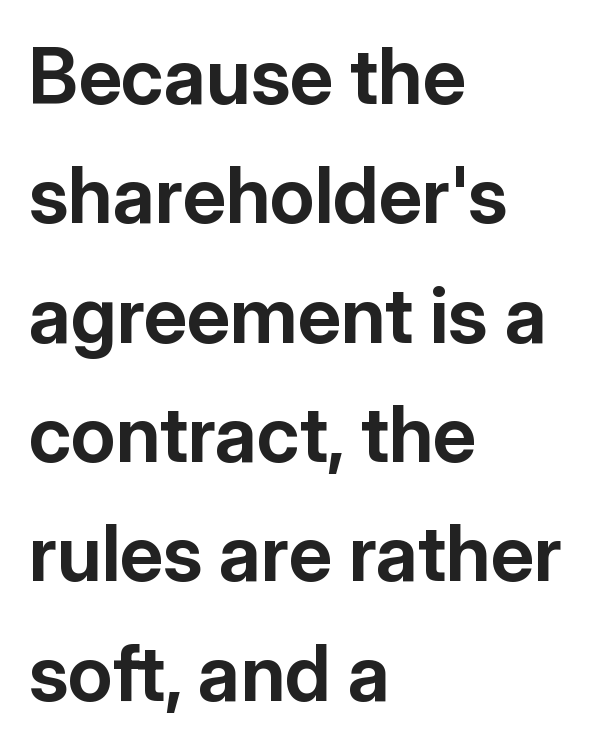
The image shows 77 px bold sans-serif type, upright; set left-aligned, normal line spacing (1.55x), normal letter spacing, not underlined; low stroke contrast and a medium x-height.
